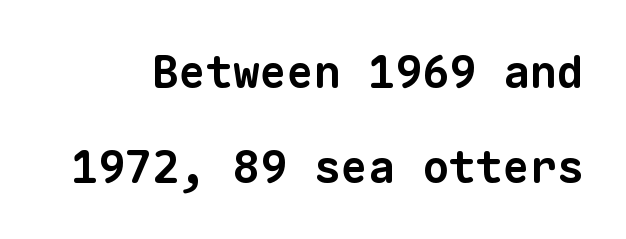
{"serif": "no", "bold": "yes", "weight": "bold", "width": "normal", "stroke_contrast": "low", "x_height": "medium", "monospaced": "yes", "underline": "no", "line_spacing": "loose", "line_spacing_ratio": 2.11, "letter_spacing": "normal", "letter_spacing_em": 0.0, "glyph_px": 45}
